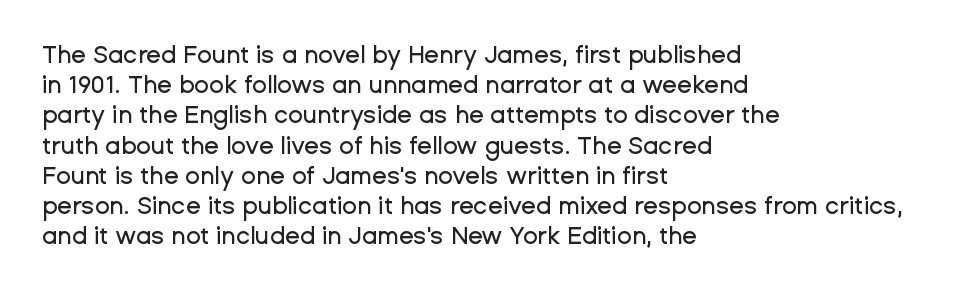
Q: Is the text italic (slanted)? A: No, it is upright.
Q: Is the text underlined? A: No.
Q: How is the paragraph aligned? A: Left-aligned.
Q: Is the spacing between letters normal or unusually wide? A: Normal.
Q: Is the spacing between lines tight, normal or loose? A: Normal.
